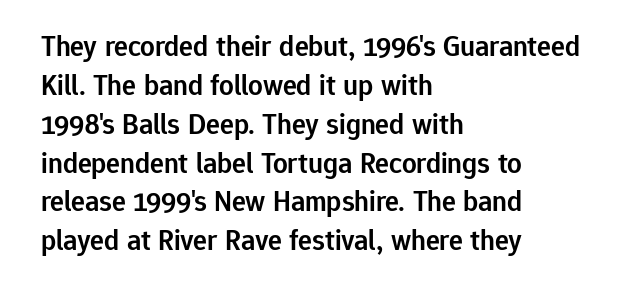
The image shows 29 px semibold sans-serif type, upright; set left-aligned, normal line spacing (1.34x), normal letter spacing, not underlined; low stroke contrast and a medium x-height.
